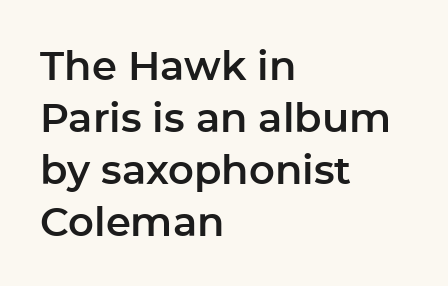
{"serif": "no", "italic": "no", "width": "normal", "stroke_contrast": "low", "x_height": "medium", "monospaced": "no", "underline": "no", "align": "left", "line_spacing": "normal", "line_spacing_ratio": 1.3, "letter_spacing": "normal", "letter_spacing_em": 0.0, "glyph_px": 40}
